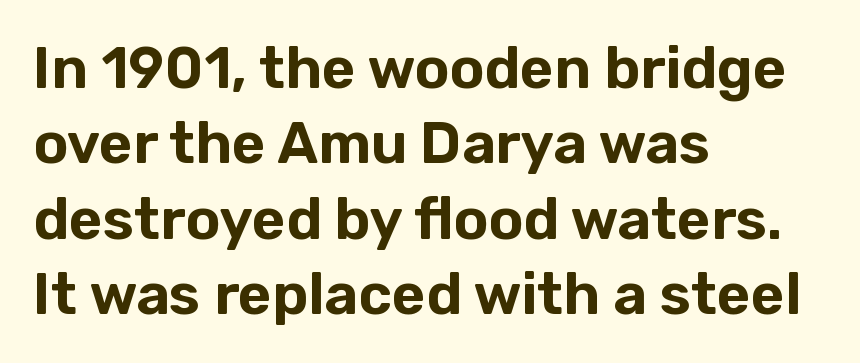
Q: Is the text italic (slanted)? A: No, it is upright.
Q: Is the typeface a serif or a sans-serif typeface? A: Sans-serif.
Q: Is the text underlined? A: No.
Q: How is the paragraph aligned? A: Left-aligned.
Q: Is the spacing between letters normal or unusually wide? A: Normal.
Q: Is the spacing between lines tight, normal or loose? A: Normal.
Q: Width (condensed, normal, or wide)? A: Normal.
Q: Stroke contrast? A: Low.
Q: x-height? A: Medium.
Q: Monospaced? A: No.
